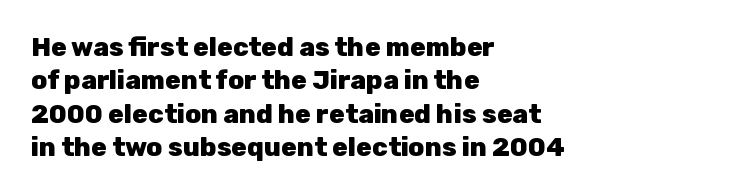
The image shows 26 px bold type, upright; set left-aligned, normal line spacing (1.28x), normal letter spacing, not underlined.
